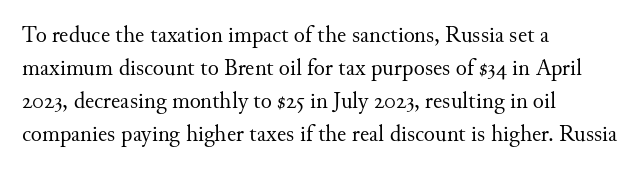
Honestly, the row spacing looks completely unremarkable. Caption: face not bold, strokes unweighted. Posture: vertical. This rendering features lettering with no underline. The setting favours the left margin, as ordinary paragraphs usually do.
